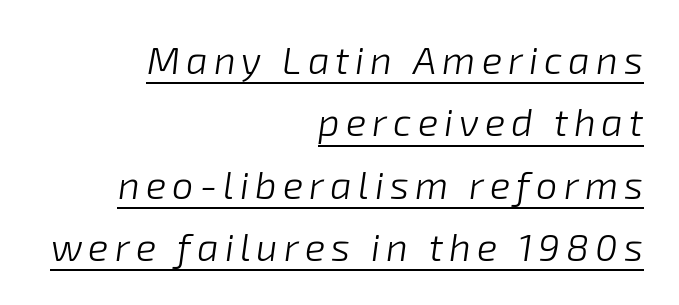
In CSS terms this would be text-align: right. Compared with a typical body face, this is equally light or lighter still. Varying glyph widths throughout — classic text-font behaviour. Underline: present. The line-height multiplier appears to be the usual default.
